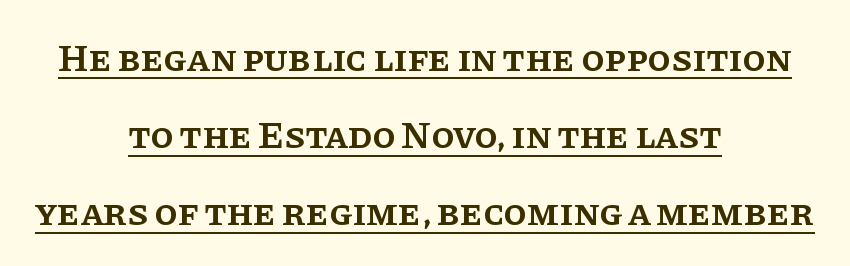
The image shows 38 px semibold serif type, upright; set centered, loose line spacing (2.03x), normal letter spacing, underlined; low stroke contrast and a large x-height.
